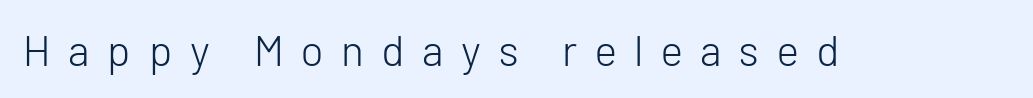
Students, note that the glyphs here are deliberately spaced far apart. The lettering stays uniformly vertical, giving the passage a roman look. The letters look calm and open, with moderate or lighter stems. The string is rendered with underlining switched off.
